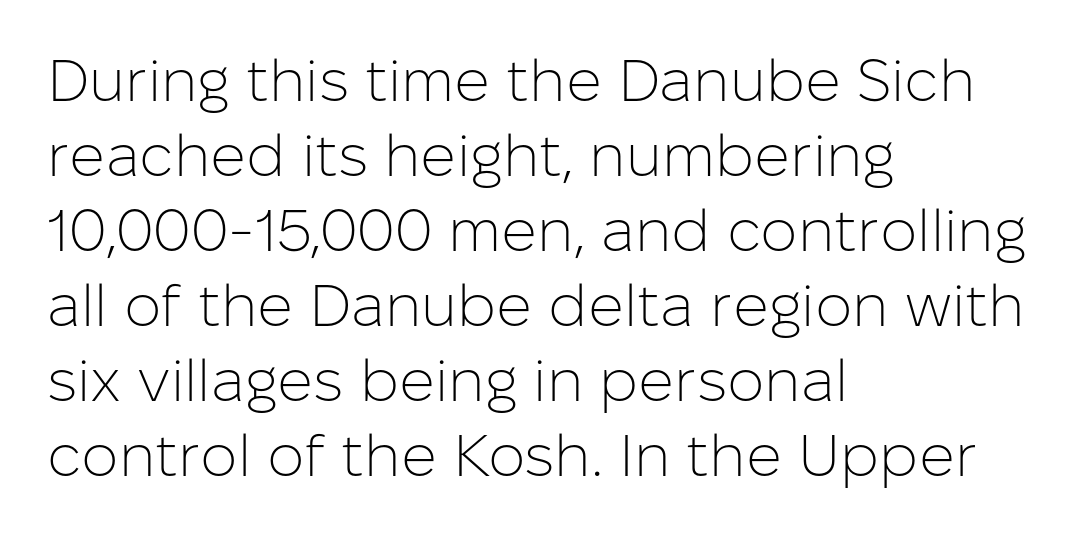
The image shows 59 px light sans-serif type, upright; set left-aligned, normal line spacing (1.27x), normal letter spacing, not underlined; low stroke contrast and a medium x-height.
